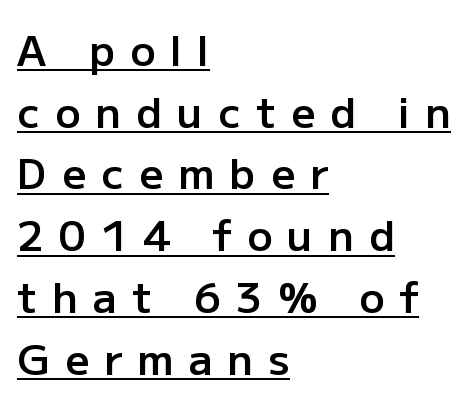
Q: Is the text bold? A: Semi-bold.
Q: Is the text italic (slanted)? A: No, it is upright.
Q: Is the typeface a serif or a sans-serif typeface? A: Sans-serif.
Q: Is the text underlined? A: Yes.
Q: How is the paragraph aligned? A: Left-aligned.
Q: Is the spacing between letters normal or unusually wide? A: Unusually wide.
Q: Is the spacing between lines tight, normal or loose? A: Normal.
Q: Width (condensed, normal, or wide)? A: Normal.
Q: Stroke contrast? A: Low.
Q: x-height? A: Medium.
Q: Monospaced? A: No.
